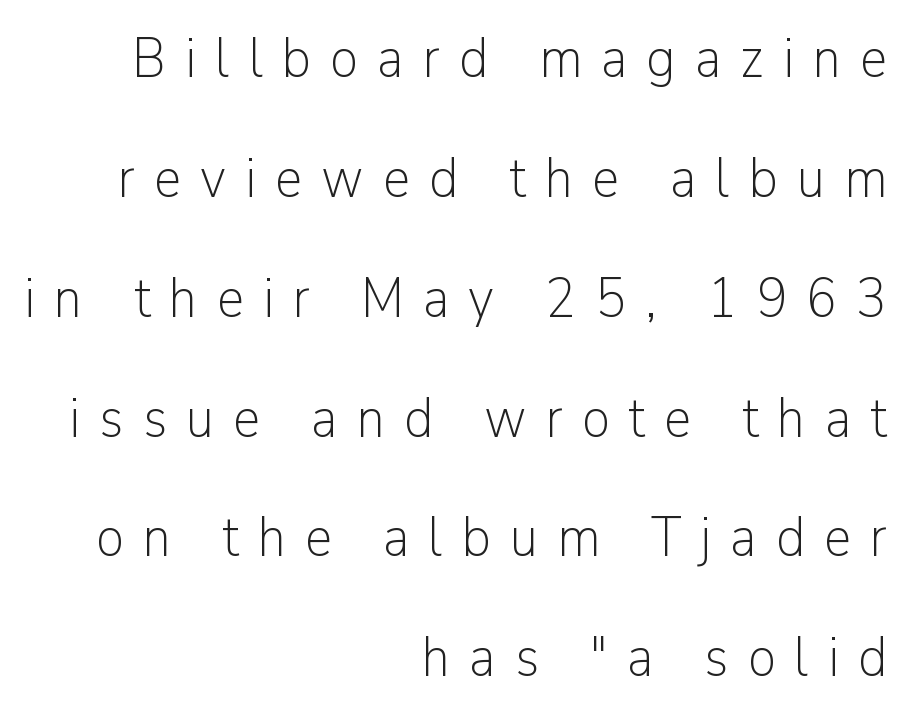
The letterforms sit at book weight or below. You could only call the tracking loose — the letters float apart. The paragraph has a hard right edge and a soft left edge. Designer's note — italics off, roman on.
